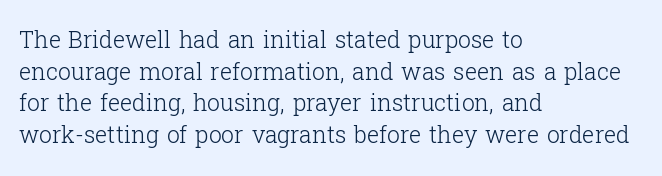
{"italic": "no", "bold": "no", "underline": "no", "align": "left", "line_spacing": "normal", "line_spacing_ratio": 1.37, "letter_spacing": "normal", "letter_spacing_em": 0.0, "glyph_px": 23}
